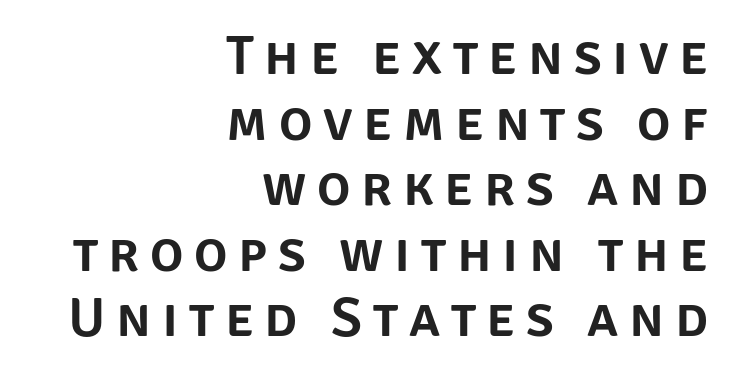
{"serif": "no", "italic": "no", "width": "normal", "stroke_contrast": "low", "x_height": "large", "monospaced": "no", "underline": "no", "align": "right", "line_spacing_ratio": 1.17, "glyph_px": 56}
